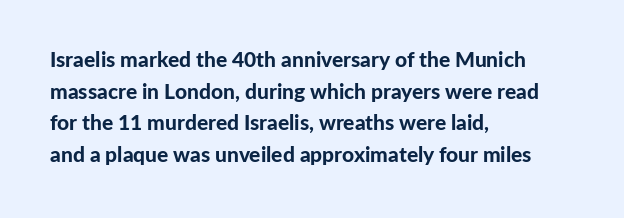
This is roman type, the default non-slanted kind. Observe the ordinary spacing: letters are neighbours, not strangers. The space between consecutive lines is moderate. Leftover space on each line is placed entirely after the last word. The string is rendered with underlining switched off. What weight is shown? A full bold with thick strokes.
